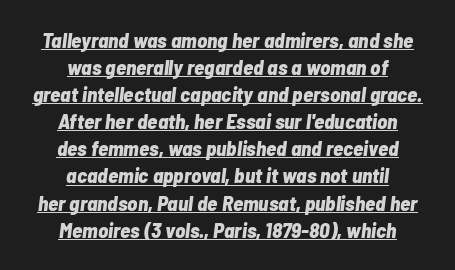
The image shows 21 px bold type, italic (leaning right); set centered, normal line spacing (1.29x), normal letter spacing, underlined.
